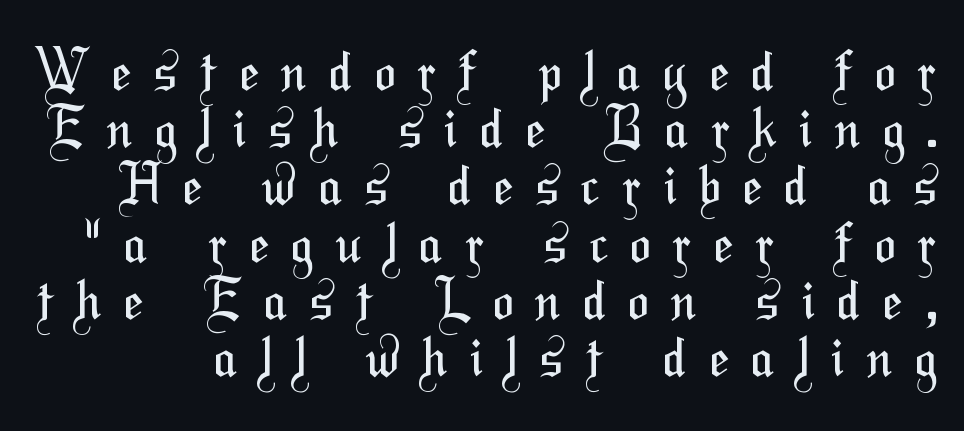
Any mark beneath the type? The region is blank. Letter spacing: wide. The font is comparable to plain body text, perhaps lighter. The line-height multiplier appears low, near solid setting.
